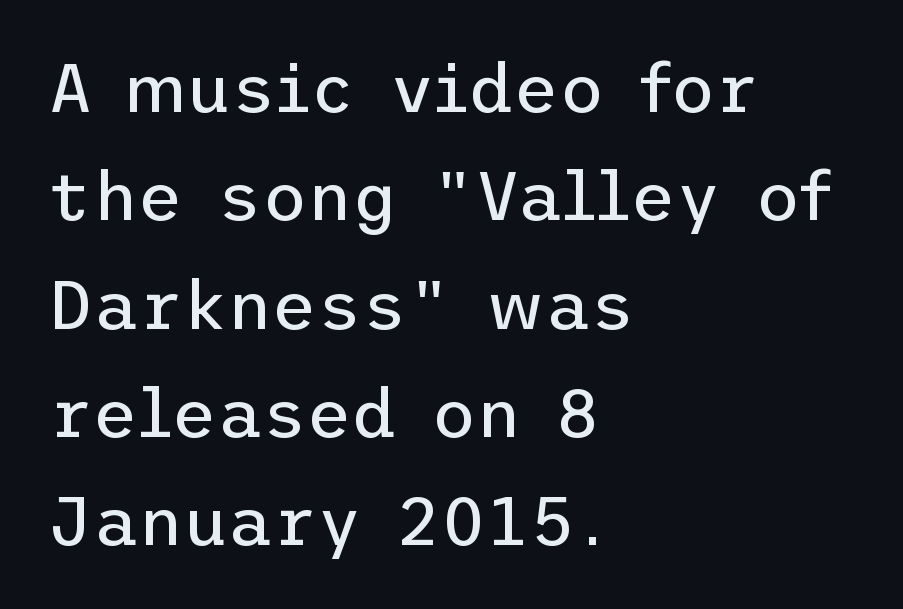
The image shows 69 px regular-weight sans-serif type, upright; set left-aligned, normal line spacing (1.57x), normal letter spacing, not underlined; low stroke contrast and a medium x-height.
